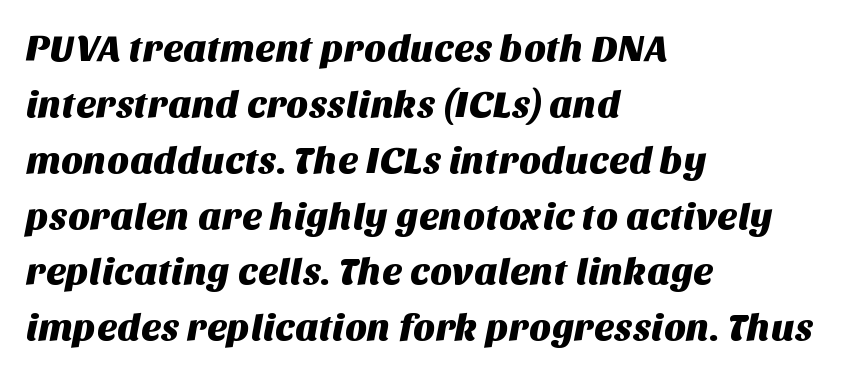
The typesetter chose a ragged-right arrangement here. Inter-character spacing is left at the font's built-in metrics. Do the characters align in a grid? No, the font is proportional. Whoever set this chose a conventional vertical rhythm. Beneath every word, the page is bare. Are there feet on the stems? There aren't — it's a sans.
